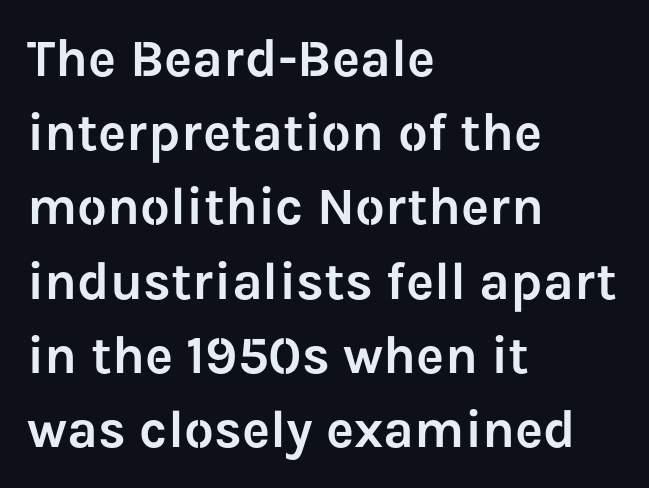
{"serif": "no", "italic": "no", "width": "normal", "stroke_contrast": "low", "x_height": "medium", "monospaced": "no", "underline": "no", "align": "left", "line_spacing": "normal", "line_spacing_ratio": 1.4, "letter_spacing": "normal", "letter_spacing_em": 0.0, "glyph_px": 53}
